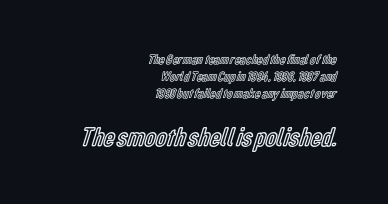
{"underline": "no", "align": "right", "line_spacing_ratio": 1.2, "letter_spacing": "normal", "letter_spacing_em": 0.0, "larger_block": "second", "size_ratio": 1.93, "glyph_px": 27}
